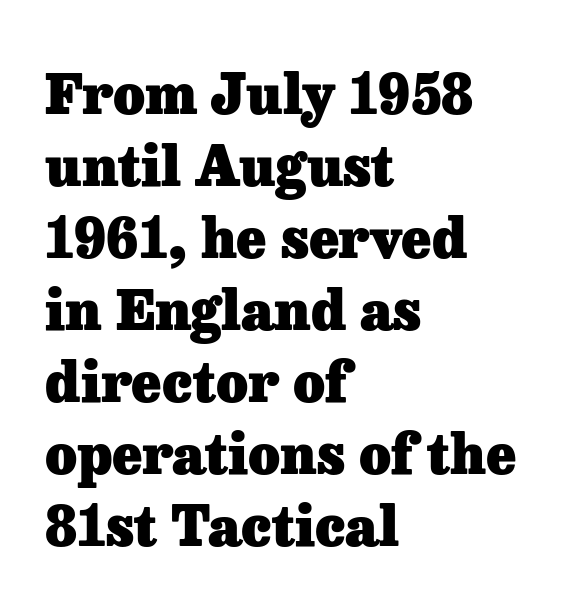
Q: Is the text bold? A: Yes.
Q: Is the text italic (slanted)? A: No, it is upright.
Q: Is the typeface a serif or a sans-serif typeface? A: Serif.
Q: Is the text underlined? A: No.
Q: How is the paragraph aligned? A: Left-aligned.
Q: Is the spacing between letters normal or unusually wide? A: Normal.
Q: Is the spacing between lines tight, normal or loose? A: Normal.
Q: Width (condensed, normal, or wide)? A: Normal.
Q: Stroke contrast? A: Low.
Q: x-height? A: Medium.
Q: Monospaced? A: No.
